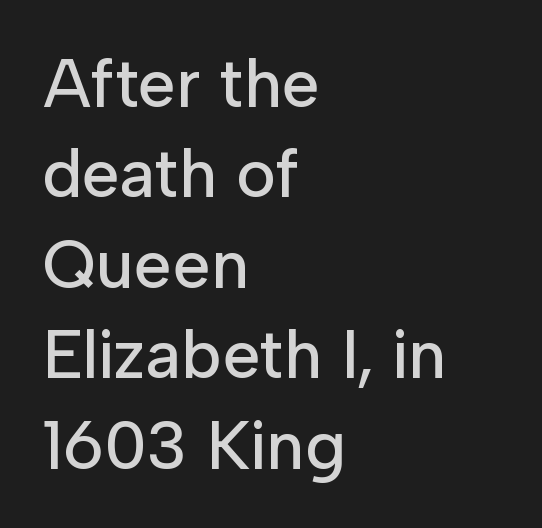
If you drew a ruler down the left edge, every line would touch it. Does the leading feel generous? No, just average. Is this a fixed-width face? No — the glyphs have proportional, varying widths. Only glyphs here, with clear space below each row.
